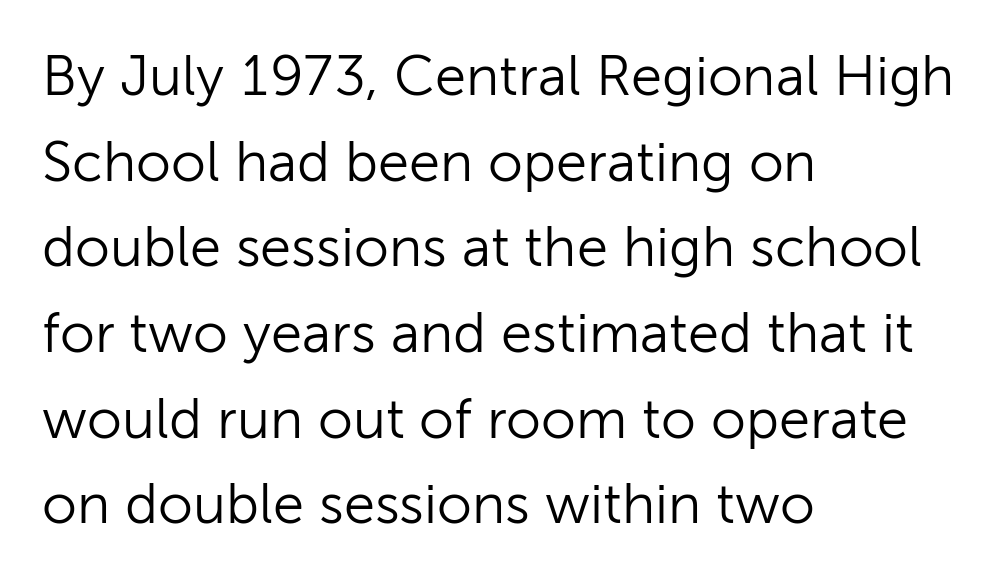
{"serif": "no", "italic": "no", "bold": "no", "weight": "light", "width": "normal", "stroke_contrast": "low", "x_height": "medium", "monospaced": "no", "underline": "no", "align": "left", "line_spacing": "normal", "line_spacing_ratio": 1.53, "letter_spacing": "normal", "letter_spacing_em": 0.0, "glyph_px": 56}
